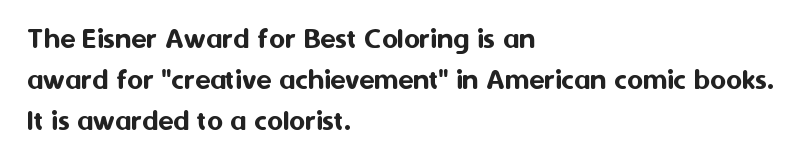
{"serif": "no", "italic": "no", "width": "normal", "stroke_contrast": "medium", "x_height": "medium", "monospaced": "no", "underline": "no", "align": "left", "line_spacing": "normal", "line_spacing_ratio": 1.32, "letter_spacing": "normal", "letter_spacing_em": 0.0, "glyph_px": 31}
